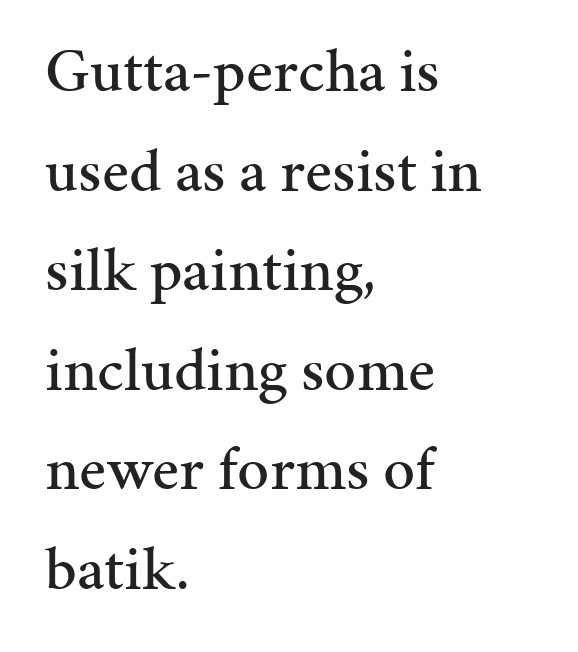
The image shows 63 px serif type, upright; set left-aligned, normal line spacing (1.58x), normal letter spacing, not underlined; medium stroke contrast and a medium x-height.
